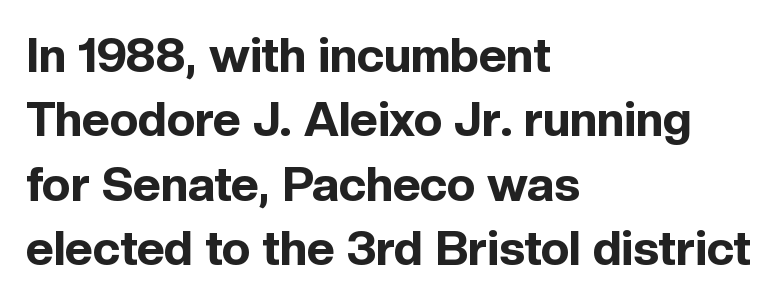
Underlining? Definitely not there. The rag falls on the right side of this text block. The text was rendered using a sans face with plain stroke endings. Look at the stroke-to-counter ratio: heavy, a bold.
